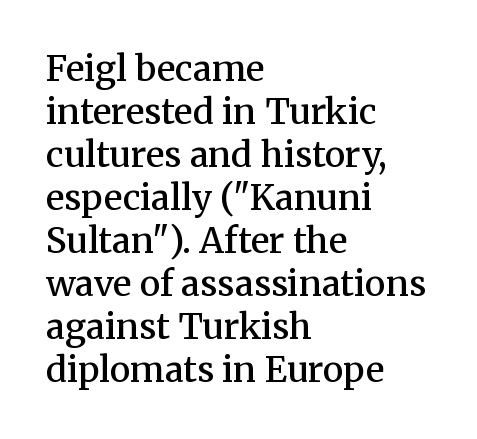
The image shows 35 px semibold serif type, upright; set left-aligned, line spacing 1.23x, normal letter spacing, not underlined; medium stroke contrast and a medium x-height.
